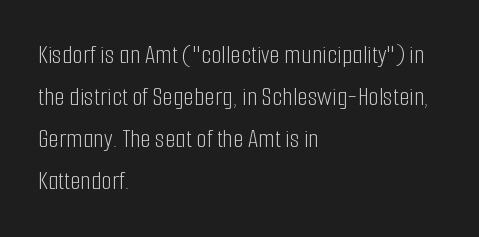
Q: Is the text bold? A: No.
Q: Is the text italic (slanted)? A: No, it is upright.
Q: Is the text underlined? A: No.
Q: How is the paragraph aligned? A: Left-aligned.
Q: Is the spacing between letters normal or unusually wide? A: Normal.
Q: Is the spacing between lines tight, normal or loose? A: Normal.
